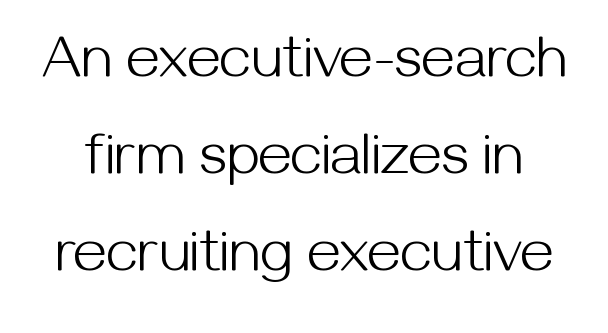
The image shows 60 px light sans-serif type, upright; set normal line spacing (1.62x), normal letter spacing, not underlined; medium stroke contrast and a medium x-height.
